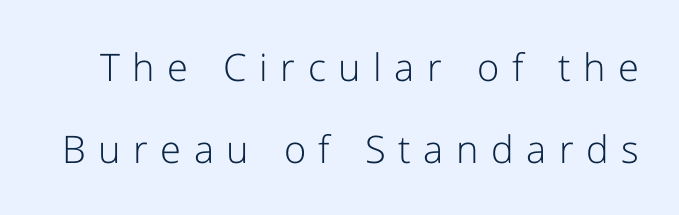
Q: Is the text bold? A: No.
Q: Is the text italic (slanted)? A: No, it is upright.
Q: Is the typeface a serif or a sans-serif typeface? A: Sans-serif.
Q: Is the text underlined? A: No.
Q: Is the spacing between letters normal or unusually wide? A: Unusually wide.
Q: Is the spacing between lines tight, normal or loose? A: Loose.
Q: Width (condensed, normal, or wide)? A: Normal.
Q: Stroke contrast? A: Low.
Q: x-height? A: Medium.
Q: Monospaced? A: No.
